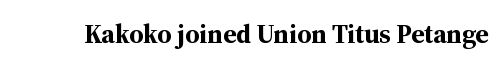
The image shows 26 px bold type, upright; set normal letter spacing, not underlined.
